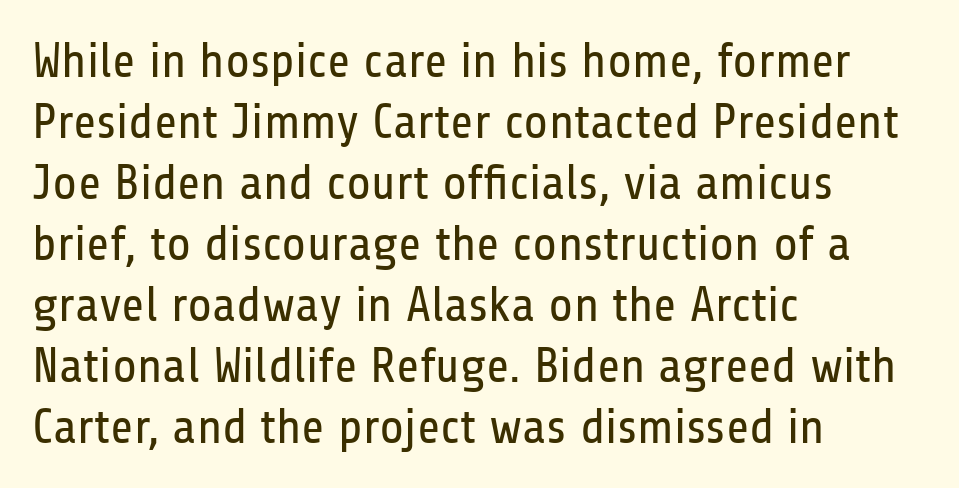
{"serif": "no", "italic": "no", "bold": "no", "weight": "regular", "width": "condensed", "stroke_contrast": "low", "x_height": "medium", "monospaced": "no", "underline": "no", "align": "left", "line_spacing_ratio": 1.22, "letter_spacing": "normal", "letter_spacing_em": 0.0, "glyph_px": 50}
